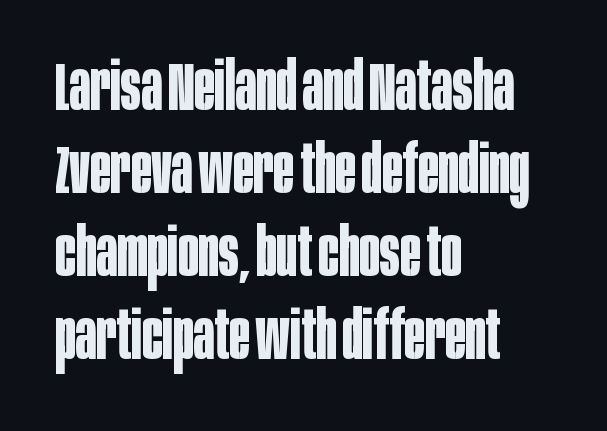
You can tell it's not italic because the verticals are truly vertical. Look at the stroke-to-counter ratio: heavy, a bold. Underline: absent. Type style note: lacks serifs.
